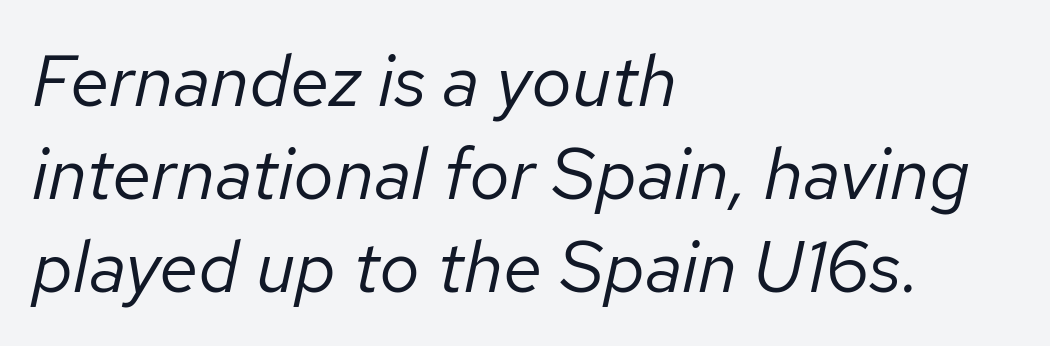
The image shows 72 px regular-weight type, italic (leaning right); set left-aligned, normal line spacing (1.29x), normal letter spacing, not underlined; low stroke contrast and a medium x-height.
